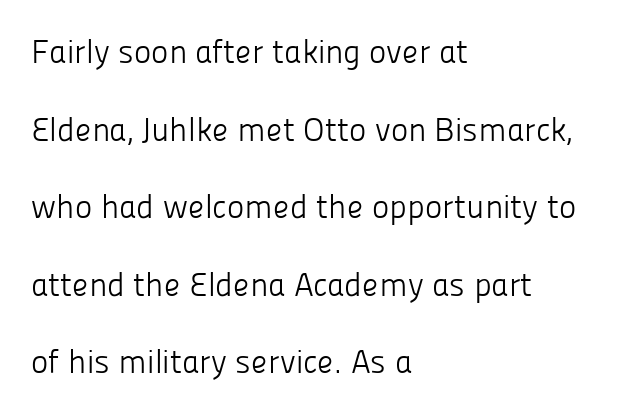
The passage shown has conventional tracking throughout. Is this a sans? Yes — the strokes have no serifs. The rendering uses a large line-height, opening up the rows. The strokes carry an ordinary text weight at most. Is the block centered? No — it sits flush against the left margin. Only glyphs here, with clear space below each row.
